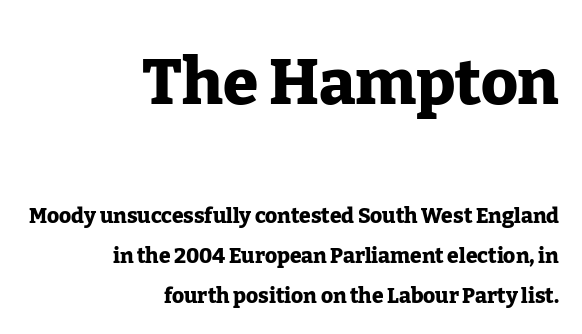
Q: Is the text bold? A: Yes.
Q: Is the text italic (slanted)? A: No, it is upright.
Q: Is the typeface a serif or a sans-serif typeface? A: Serif.
Q: Is the text underlined? A: No.
Q: How is the paragraph aligned? A: Right-aligned.
Q: Is the spacing between letters normal or unusually wide? A: Normal.
Q: Is the spacing between lines tight, normal or loose? A: Loose.
Q: Which block of text is set in a larger size, the first (top) or the second (bottom)? A: The first (top) one.
Q: Width (condensed, normal, or wide)? A: Normal.
Q: Stroke contrast? A: Low.
Q: x-height? A: Medium.
Q: Monospaced? A: No.
